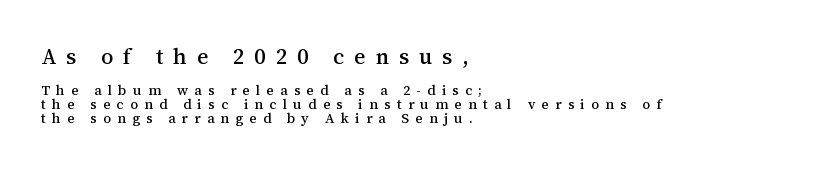
{"italic": "no", "underline": "no", "align": "left", "line_spacing": "tight", "line_spacing_ratio": 0.98, "letter_spacing": "wide", "letter_spacing_em": 0.45, "larger_block": "first", "size_ratio": 1.57, "glyph_px": 22}
